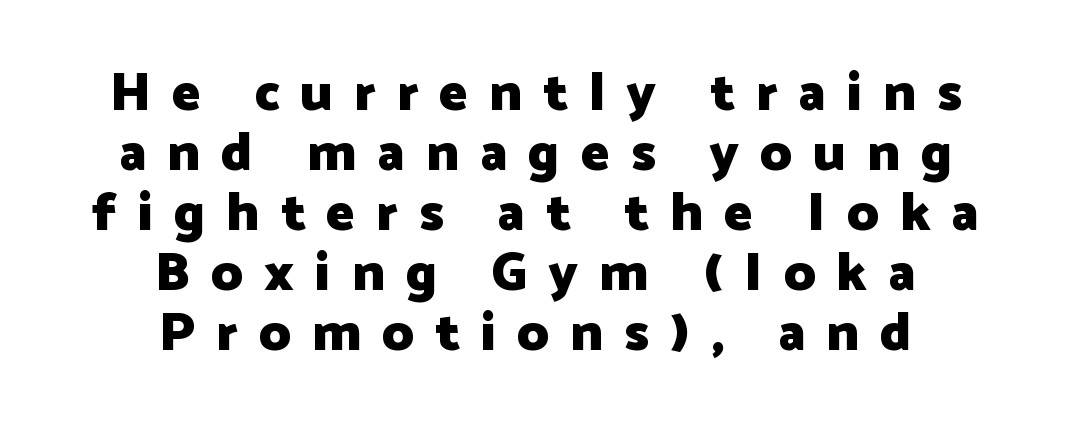
{"serif": "no", "italic": "no", "bold": "yes", "weight": "heavy", "width": "normal", "stroke_contrast": "low", "x_height": "medium", "monospaced": "no", "underline": "no", "align": "center", "line_spacing": "tight", "line_spacing_ratio": 1.11, "letter_spacing": "wide", "letter_spacing_em": 0.39, "glyph_px": 54}
